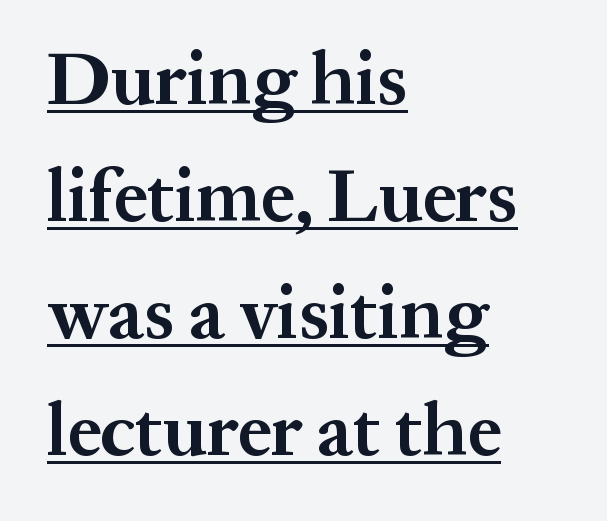
{"serif": "yes", "italic": "no", "bold": "yes", "weight": "bold", "width": "normal", "stroke_contrast": "medium", "x_height": "medium", "monospaced": "no", "underline": "yes", "align": "left", "line_spacing": "normal", "line_spacing_ratio": 1.56, "letter_spacing": "normal", "letter_spacing_em": 0.0, "glyph_px": 75}
